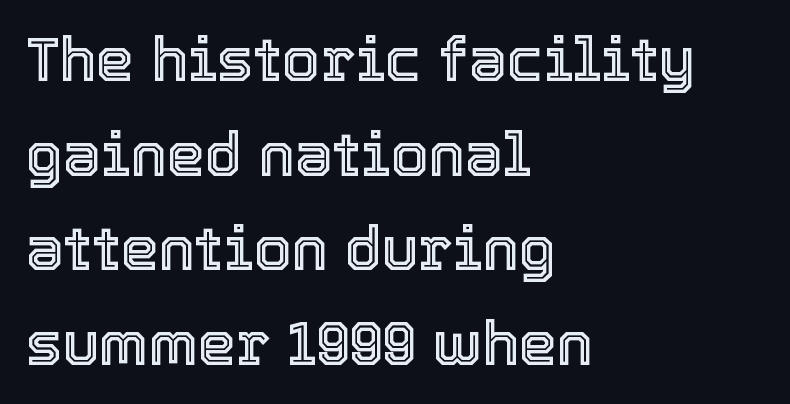
{"italic": "no", "width": "normal", "x_height": "medium", "monospaced": "no", "underline": "no", "align": "left", "line_spacing": "normal", "line_spacing_ratio": 1.55, "letter_spacing": "normal", "letter_spacing_em": 0.0, "glyph_px": 61}
